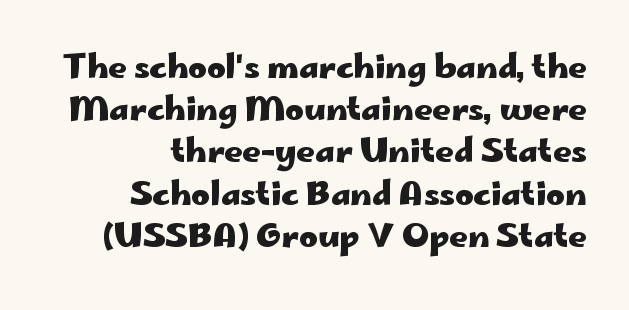
Vertical strokes here are truly vertical. Typesetter's note: full bold, strokes at maximum text heaviness. Students, observe: this is what conventionally led text looks like. The strip under each line holds only bare page.
